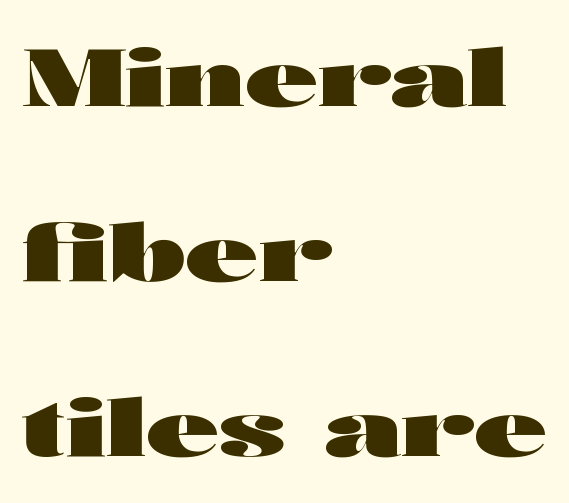
The image shows 80 px heavy, wide type, upright; set left-aligned, loose line spacing (2.19x), normal letter spacing, not underlined; high stroke contrast and a medium x-height.
